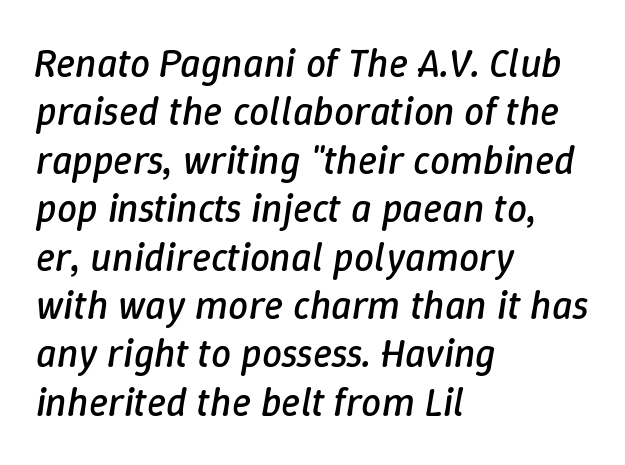
The image shows 40 px regular-weight type, italic (leaning right); set left-aligned, line spacing 1.21x, normal letter spacing, not underlined; low stroke contrast and a medium x-height.
